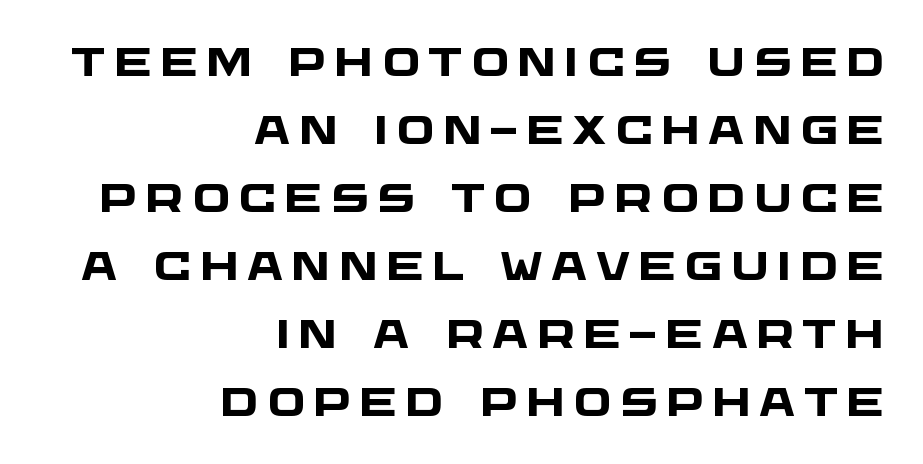
Q: Is the text bold? A: Yes.
Q: Is the typeface a serif or a sans-serif typeface? A: Sans-serif.
Q: Is the text underlined? A: No.
Q: How is the paragraph aligned? A: Right-aligned.
Q: Is the spacing between letters normal or unusually wide? A: Unusually wide.
Q: Is the spacing between lines tight, normal or loose? A: Normal.
Q: Width (condensed, normal, or wide)? A: Wide.
Q: Stroke contrast? A: Low.
Q: x-height? A: Large.
Q: Monospaced? A: No.
